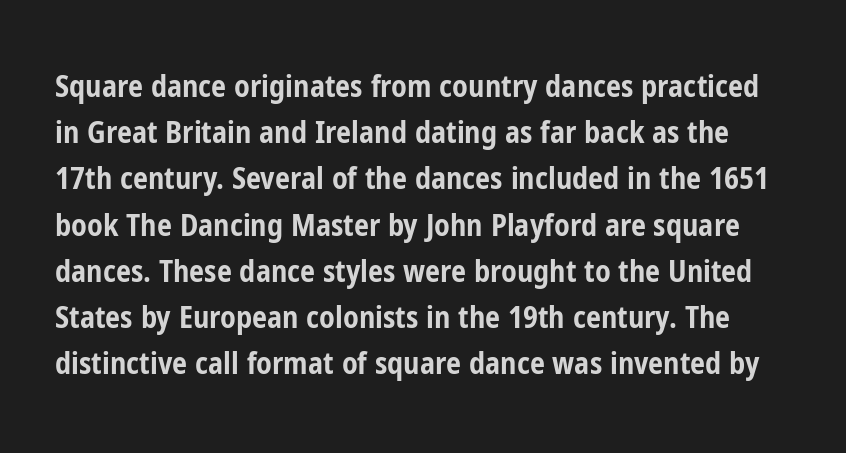
Q: Is the text bold? A: Yes.
Q: Is the text italic (slanted)? A: No, it is upright.
Q: Is the typeface a serif or a sans-serif typeface? A: Sans-serif.
Q: Is the text underlined? A: No.
Q: Is the spacing between letters normal or unusually wide? A: Normal.
Q: Is the spacing between lines tight, normal or loose? A: Normal.
Q: Width (condensed, normal, or wide)? A: Condensed.
Q: Stroke contrast? A: Low.
Q: x-height? A: Medium.
Q: Monospaced? A: No.
